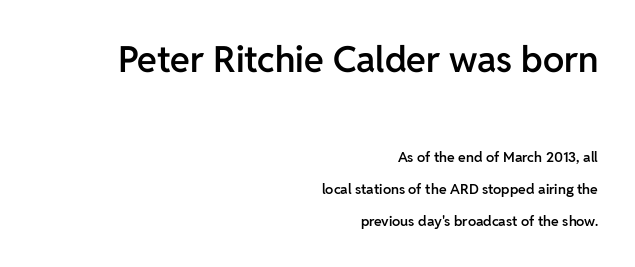
Q: Is the text bold? A: Semi-bold.
Q: Is the text italic (slanted)? A: No, it is upright.
Q: Is the typeface a serif or a sans-serif typeface? A: Sans-serif.
Q: Is the text underlined? A: No.
Q: How is the paragraph aligned? A: Right-aligned.
Q: Is the spacing between letters normal or unusually wide? A: Normal.
Q: Is the spacing between lines tight, normal or loose? A: Loose.
Q: Which block of text is set in a larger size, the first (top) or the second (bottom)? A: The first (top) one.
Q: Width (condensed, normal, or wide)? A: Normal.
Q: Stroke contrast? A: Low.
Q: x-height? A: Medium.
Q: Monospaced? A: No.
